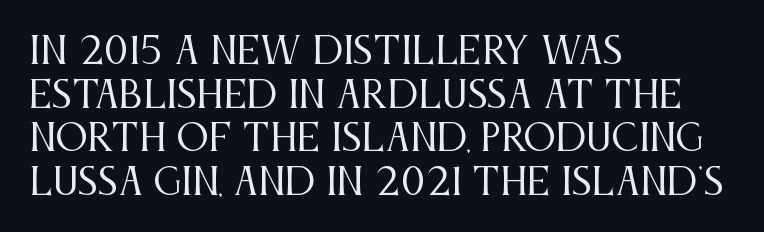
The image shows 36 px regular-weight, condensed serif type, upright; set left-aligned, line spacing 1.21x, normal letter spacing, not underlined; medium stroke contrast and a large x-height.
